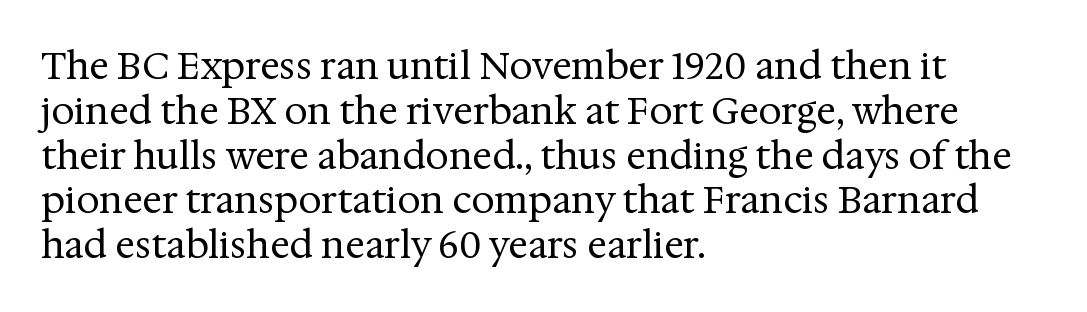
{"serif": "yes", "italic": "no", "bold": "no", "weight": "regular", "width": "normal", "stroke_contrast": "medium", "x_height": "medium", "monospaced": "no", "underline": "no", "align": "left", "line_spacing_ratio": 1.21, "letter_spacing": "normal", "letter_spacing_em": 0.0, "glyph_px": 37}
